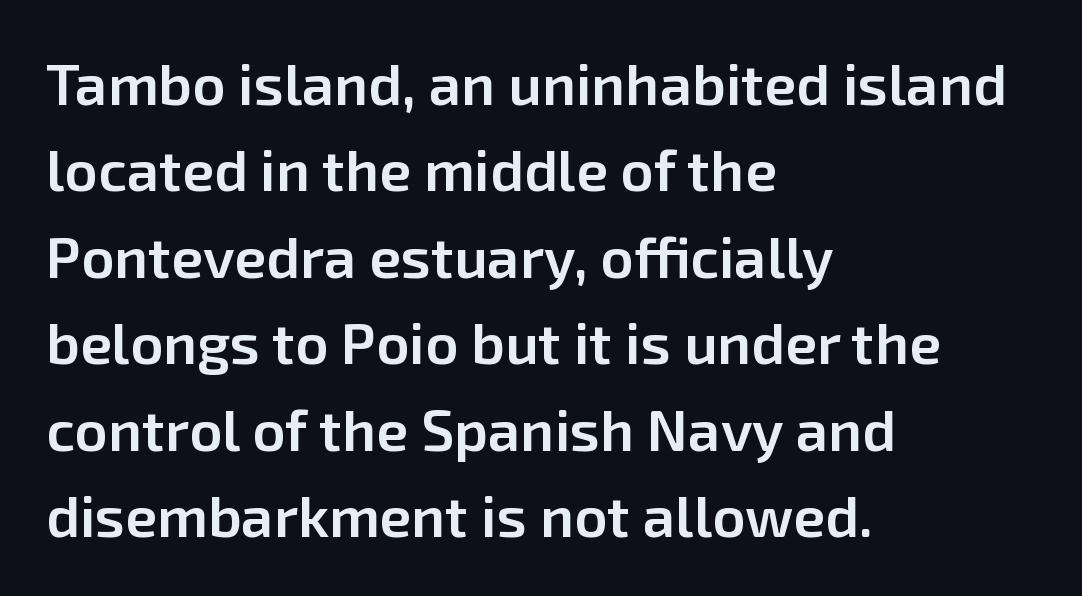
{"serif": "no", "italic": "no", "bold": "semi", "weight": "semibold", "width": "normal", "stroke_contrast": "low", "x_height": "medium", "monospaced": "no", "underline": "no", "align": "left", "line_spacing": "normal", "line_spacing_ratio": 1.49, "letter_spacing": "normal", "letter_spacing_em": 0.0, "glyph_px": 58}
